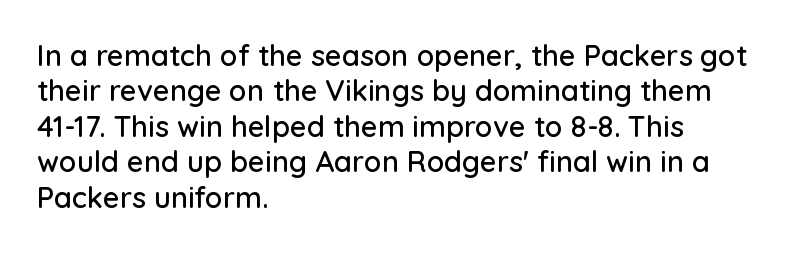
Horizontally, the lines are justified to the leading edge only. This sample uses plain, unmodified letter spacing. The text was rendered using a sans face with plain stroke endings. A typesetter would call this proportional, since set widths differ per character.
